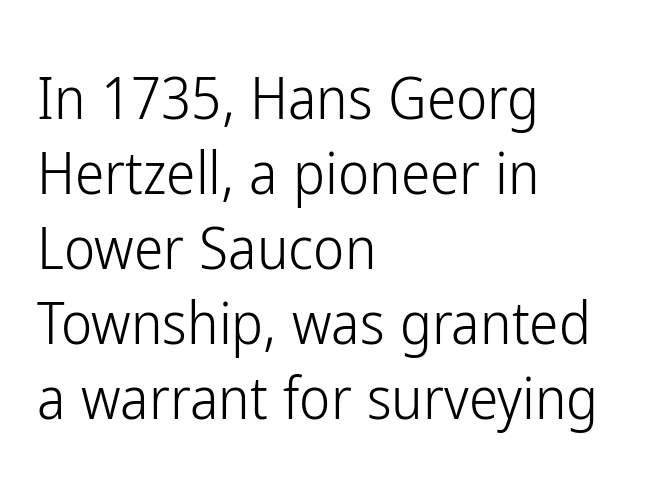
Decoration check: the copy has no underline. Posture: upright roman. What's the leading like? Ordinary, nothing unusual. You could call the tracking neutral — neither tight nor loose. The passage shown is not bold in any degree. Note the varied advance widths — an 'i' is clearly narrower than an 'm'.
